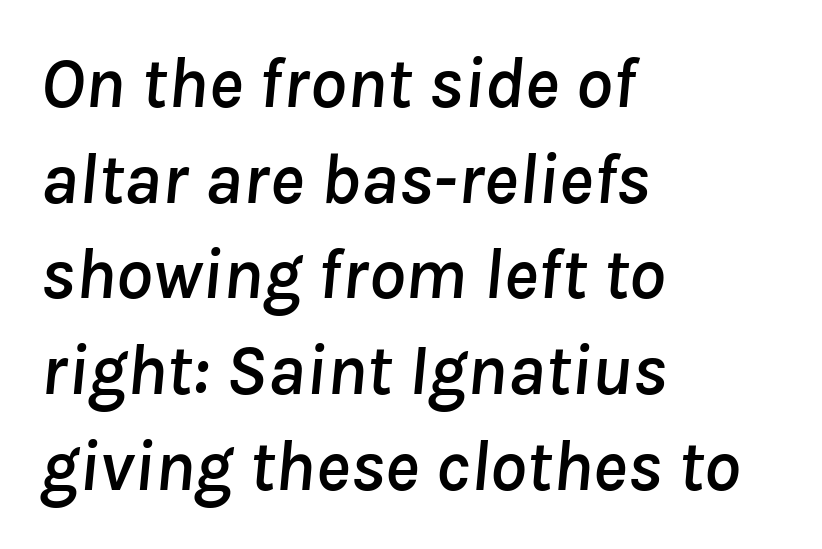
The image shows 73 px text type, italic (leaning right); set left-aligned, normal line spacing (1.31x), normal letter spacing, not underlined; low stroke contrast and a medium x-height.
